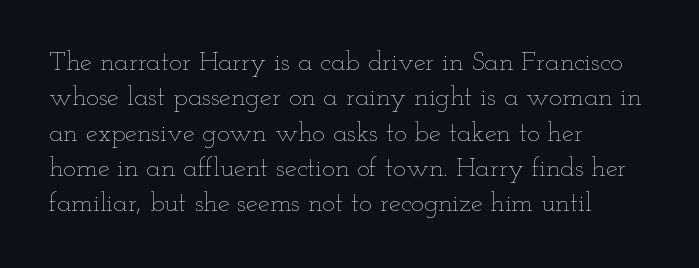
Q: Is the text bold? A: No.
Q: Is the text italic (slanted)? A: No, it is upright.
Q: Is the text underlined? A: No.
Q: How is the paragraph aligned? A: Left-aligned.
Q: Is the spacing between letters normal or unusually wide? A: Normal.
Q: Is the spacing between lines tight, normal or loose? A: Normal.
